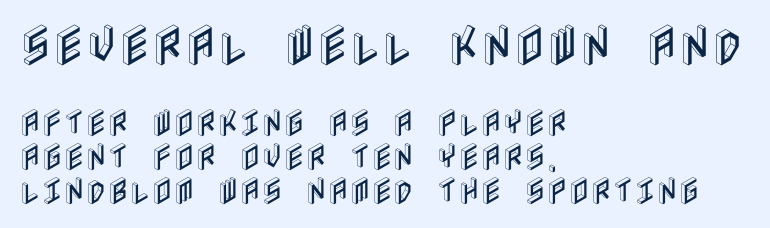
If you measured baseline to baseline, you'd find a short distance. Short note: letters normally spaced. The string is rendered with underlining switched off. Posture: vertical. Top chunk: large. Bottom chunk: small. Alignment: flush left.
